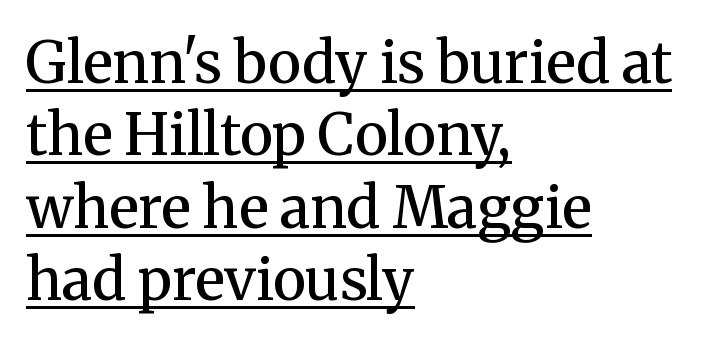
Line beginnings align vertically; line endings do not. In designer terms, the underline attribute is active on this setting. The font family rendered here belongs to the serif group. The vertical gap from one line to the next is medium. The rendering keeps characters at their native spacing. These lines were composed using upright roman letters.
